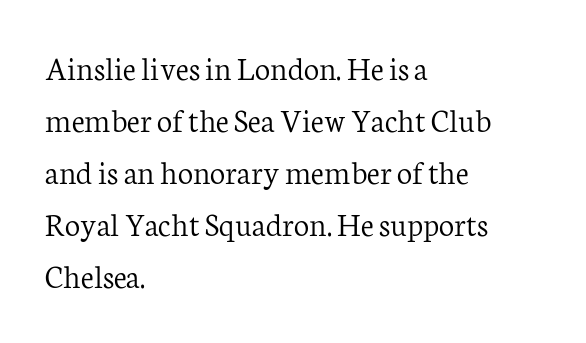
Q: Is the text bold? A: No.
Q: Is the text italic (slanted)? A: No, it is upright.
Q: Is the typeface a serif or a sans-serif typeface? A: Serif.
Q: Is the text underlined? A: No.
Q: How is the paragraph aligned? A: Left-aligned.
Q: Is the spacing between letters normal or unusually wide? A: Normal.
Q: Is the spacing between lines tight, normal or loose? A: Normal.
Q: Width (condensed, normal, or wide)? A: Normal.
Q: Stroke contrast? A: Low.
Q: x-height? A: Medium.
Q: Monospaced? A: No.
